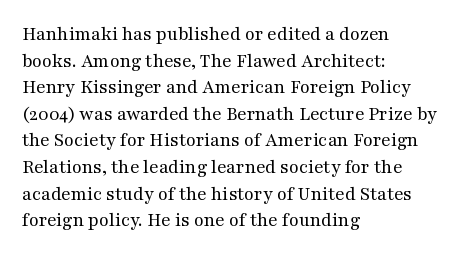
{"italic": "no", "bold": "no", "underline": "no", "align": "left", "line_spacing": "normal", "line_spacing_ratio": 1.33, "letter_spacing": "normal", "letter_spacing_em": 0.0, "glyph_px": 20}
